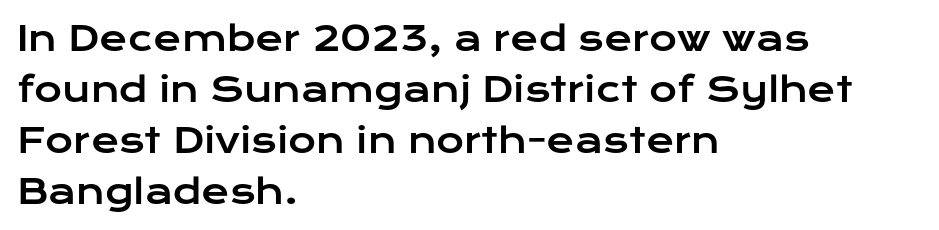
The vertical gap from one line to the next is medium. The rendering anchors every line to the left-hand side. Is the letter spacing exaggerated? No — it looks like the ordinary default. Here the designer chose a conventional face with non-uniform glyph widths. The specimen reads as upright at a glance.
